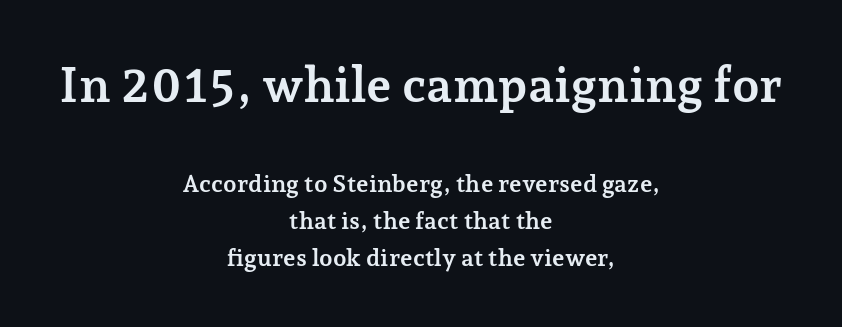
Q: Is the text bold? A: Yes.
Q: Is the text italic (slanted)? A: No, it is upright.
Q: Is the typeface a serif or a sans-serif typeface? A: Serif.
Q: Is the text underlined? A: No.
Q: How is the paragraph aligned? A: Centered.
Q: Is the spacing between letters normal or unusually wide? A: Normal.
Q: Is the spacing between lines tight, normal or loose? A: Normal.
Q: Which block of text is set in a larger size, the first (top) or the second (bottom)? A: The first (top) one.
Q: Width (condensed, normal, or wide)? A: Normal.
Q: Stroke contrast? A: Low.
Q: x-height? A: Medium.
Q: Monospaced? A: No.
